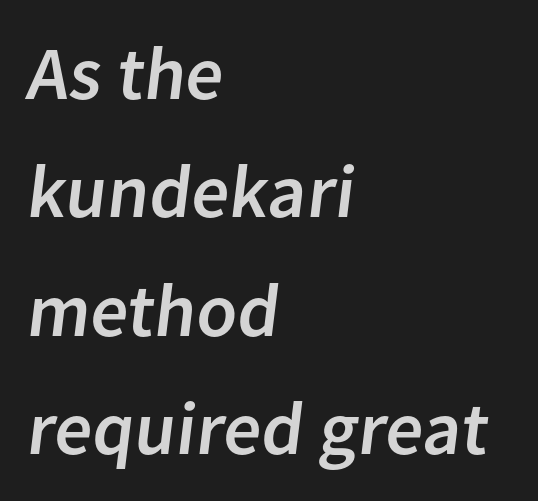
{"serif": "no", "width": "normal", "stroke_contrast": "low", "x_height": "medium", "monospaced": "no", "underline": "no", "align": "left", "line_spacing": "normal", "line_spacing_ratio": 1.58, "letter_spacing": "normal", "letter_spacing_em": 0.0, "glyph_px": 75}
